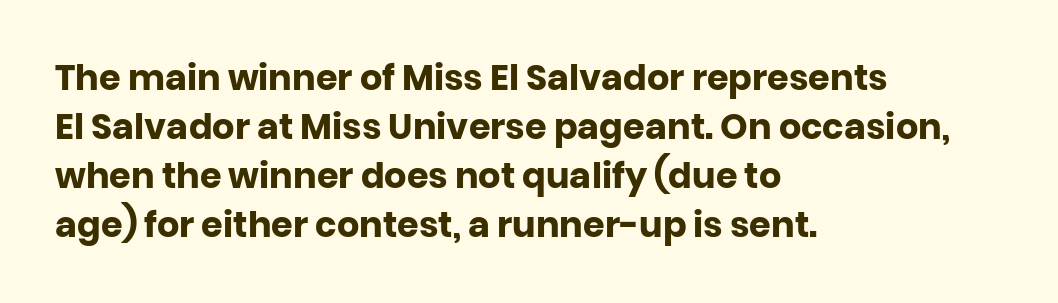
Italic? Not at all — the glyphs are vertical. The letters are bold, with thick, heavy strokes. Here the glyphs are tracked normally, forming tight word shapes. Whoever set this chose a conventional vertical rhythm. Lines of text with bare space underneath.
